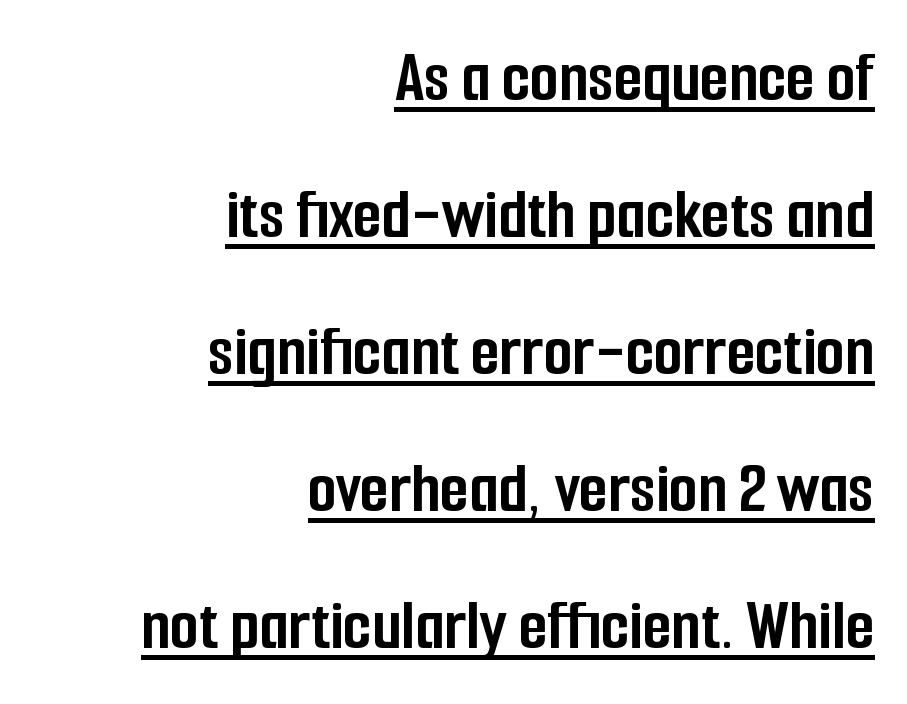
The image shows 74 px semibold, condensed sans-serif type, upright; set right-aligned, line spacing 1.85x, normal letter spacing, underlined; low stroke contrast and a medium x-height.
